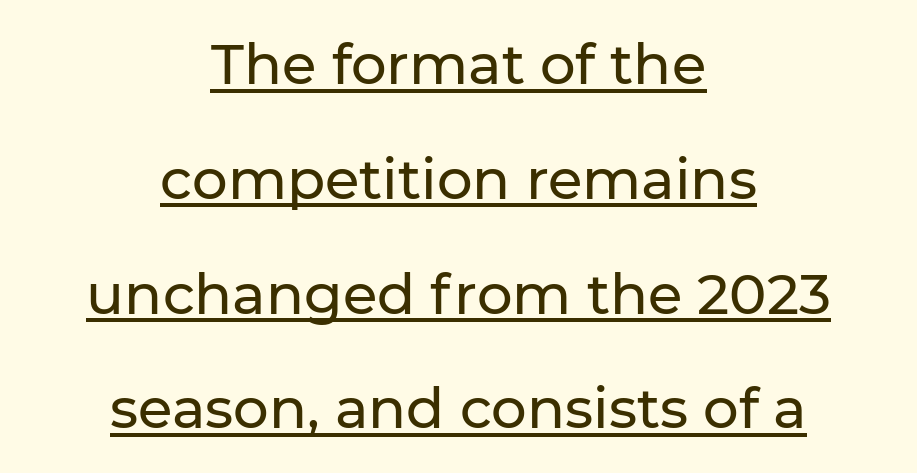
You could call the tracking neutral — neither tight nor loose. Is this a fixed-width face? No — the glyphs have proportional, varying widths. The rendering uses a large line-height, opening up the rows. Look at the bottom of the vertical strokes: they stop flat, with no serifs. It's the straight-up-and-down kind of type.
